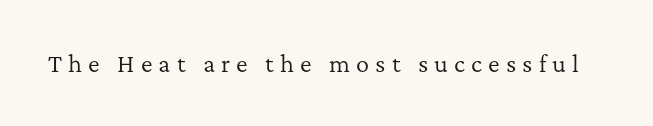
{"italic": "no", "bold": "no", "underline": "no", "letter_spacing": "wide", "letter_spacing_em": 0.28, "glyph_px": 22}
